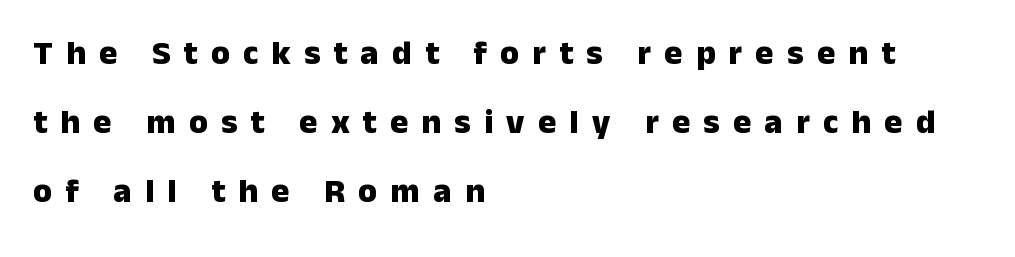
Widely set lines give the paragraph a tall, airy silhouette. Check under the words: just untouched page. A typesetter would call this proportional, since set widths differ per character. Every row of glyphs begins at an identical x-position on the left.
